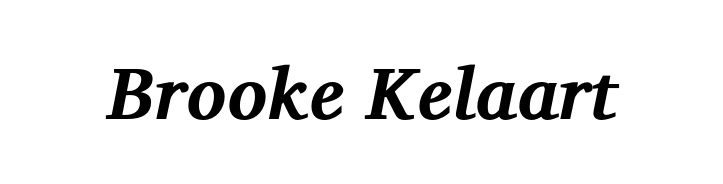
The image shows 74 px bold serif type, italic (leaning right); set normal letter spacing, not underlined; medium stroke contrast and a medium x-height.
